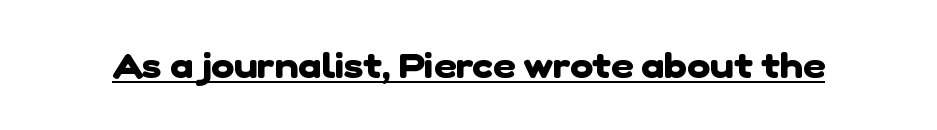
The image shows 35 px heavy sans-serif type; set normal letter spacing, underlined; low stroke contrast and a medium x-height.
